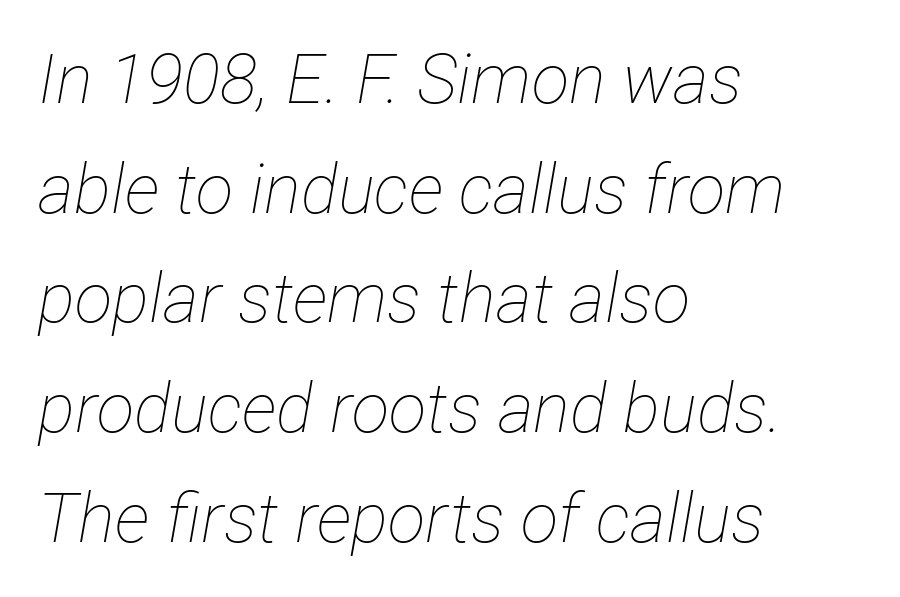
Q: Is the text bold? A: No.
Q: Is the text italic (slanted)? A: Yes, it leans right by about 12 degrees.
Q: Is the text underlined? A: No.
Q: How is the paragraph aligned? A: Left-aligned.
Q: Is the spacing between letters normal or unusually wide? A: Normal.
Q: Is the spacing between lines tight, normal or loose? A: Normal.
Q: Width (condensed, normal, or wide)? A: Condensed.
Q: Stroke contrast? A: Low.
Q: x-height? A: Medium.
Q: Monospaced? A: No.
